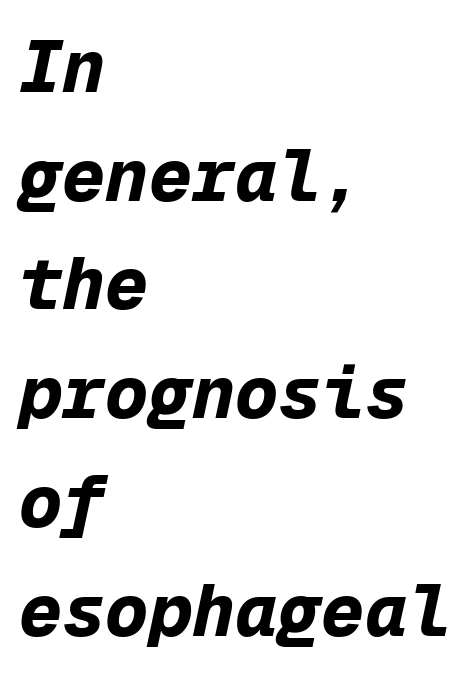
Q: Is the text bold? A: Yes.
Q: Is the text italic (slanted)? A: Yes, it leans right by about 12 degrees.
Q: Is the text underlined? A: No.
Q: How is the paragraph aligned? A: Left-aligned.
Q: Is the spacing between letters normal or unusually wide? A: Normal.
Q: Is the spacing between lines tight, normal or loose? A: Normal.
Q: Width (condensed, normal, or wide)? A: Normal.
Q: Stroke contrast? A: Low.
Q: x-height? A: Medium.
Q: Monospaced? A: Yes.
